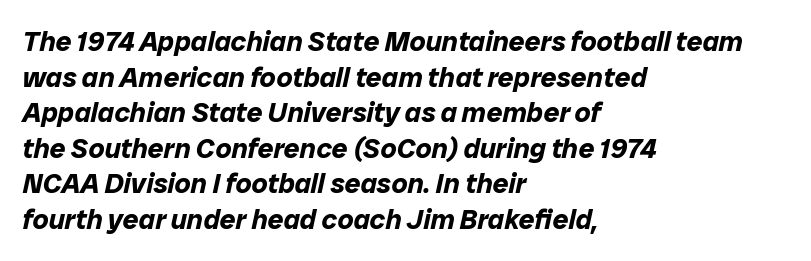
The image shows 28 px bold type, italic (leaning right); set left-aligned, normal line spacing (1.27x), normal letter spacing, not underlined; low stroke contrast and a medium x-height.
